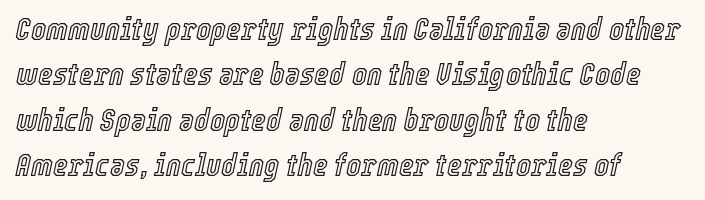
Q: Is the text italic (slanted)? A: Yes, it leans right by about 12 degrees.
Q: Is the text underlined? A: No.
Q: How is the paragraph aligned? A: Left-aligned.
Q: Is the spacing between letters normal or unusually wide? A: Normal.
Q: Is the spacing between lines tight, normal or loose? A: Normal.
Q: Width (condensed, normal, or wide)? A: Condensed.
Q: x-height? A: Medium.
Q: Monospaced? A: No.
